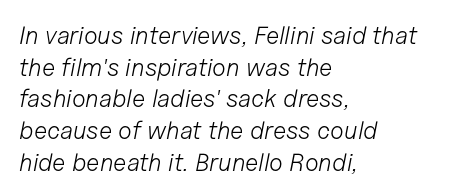
Honestly, the letter spacing is just normal — you wouldn't notice it. Notice how the stems are inclined rather than vertical — that's the hallmark of italics. Quick note: underline off. Typeset ragged right — the left edge is the straight one.
